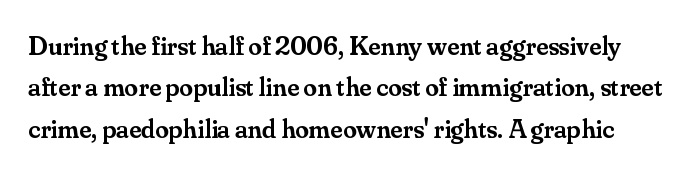
The area under the type is left untouched. How heavy is the stroke? Medium-heavy — a semibold, shy of bold. Whoever set this chose a conventional vertical rhythm. A typesetter would mark this as roman, not italic.
